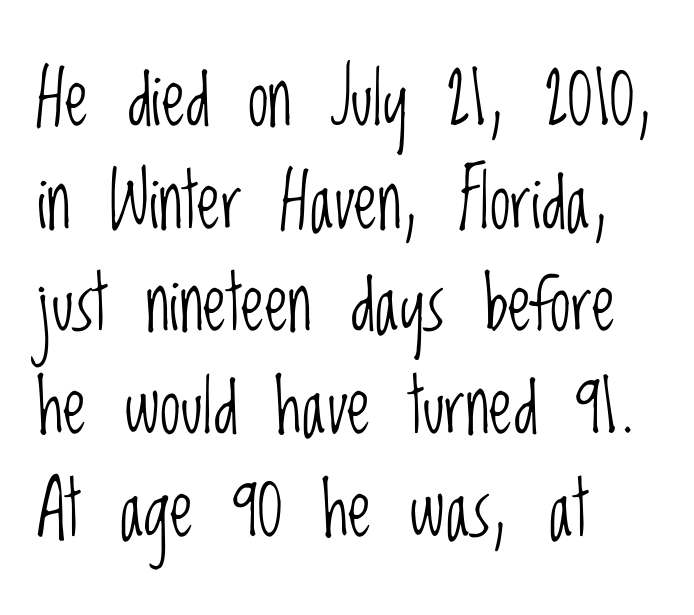
The image shows 75 px light, condensed sans-serif type, upright; set left-aligned, normal line spacing (1.37x), normal letter spacing, not underlined; low stroke contrast and a large x-height.
